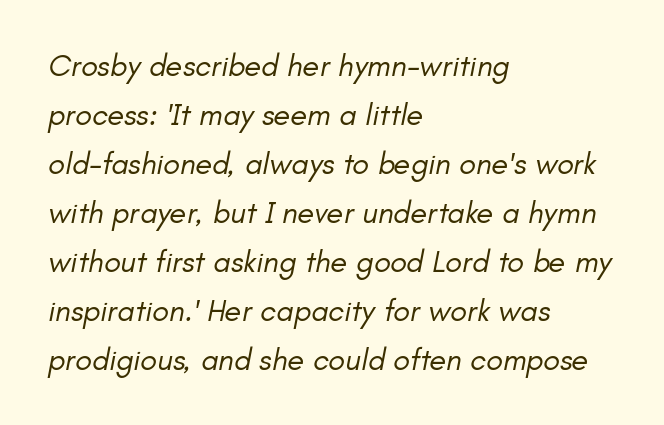
The image shows 31 px regular-weight type, italic (leaning right); set left-aligned, normal line spacing (1.58x), normal letter spacing, not underlined; low stroke contrast and a small x-height.
